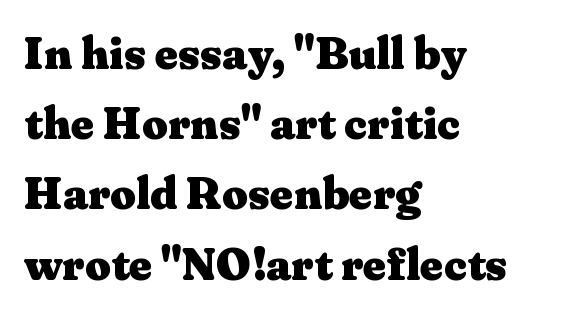
Q: Is the text bold? A: Yes.
Q: Is the text italic (slanted)? A: No, it is upright.
Q: Is the typeface a serif or a sans-serif typeface? A: Serif.
Q: Is the text underlined? A: No.
Q: How is the paragraph aligned? A: Left-aligned.
Q: Is the spacing between letters normal or unusually wide? A: Normal.
Q: Is the spacing between lines tight, normal or loose? A: Normal.
Q: Width (condensed, normal, or wide)? A: Wide.
Q: Stroke contrast? A: Medium.
Q: x-height? A: Medium.
Q: Monospaced? A: No.
